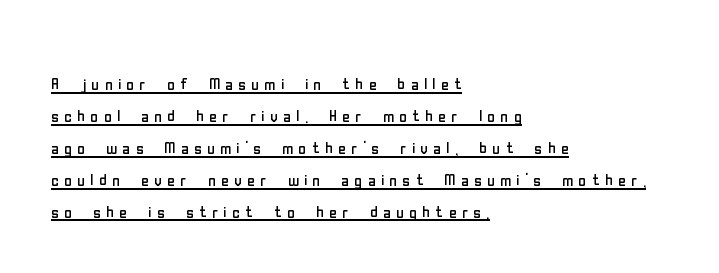
How would I describe the line gaps? Plain and ordinary. You can see a thin bar hugging the bottom of the glyphs. A classic flush-left, rag-right setting is used for this passage. The specimen reads as upright at a glance. On a weight scale, this lands at 450 or below.
